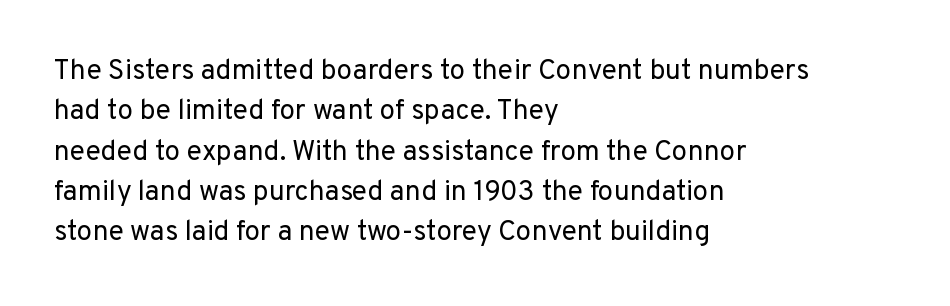
The image shows 28 px regular-weight sans-serif type, upright; set left-aligned, normal line spacing (1.44x), normal letter spacing, not underlined; low stroke contrast and a medium x-height.
